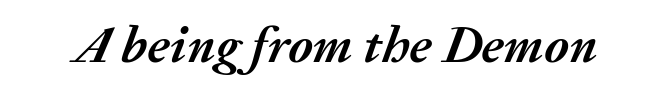
The image shows 52 px semibold type, italic (leaning right); set normal letter spacing, not underlined; medium stroke contrast and a medium x-height.
